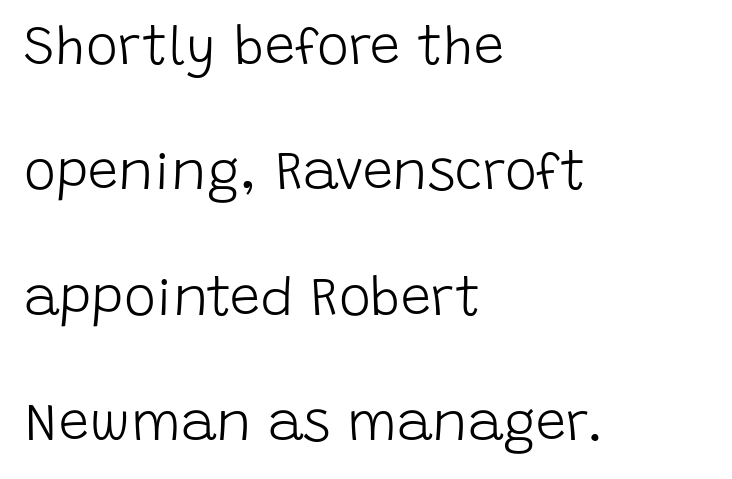
Q: Is the text bold? A: No.
Q: Is the text italic (slanted)? A: No, it is upright.
Q: Is the typeface a serif or a sans-serif typeface? A: Sans-serif.
Q: Is the text underlined? A: No.
Q: How is the paragraph aligned? A: Left-aligned.
Q: Is the spacing between letters normal or unusually wide? A: Normal.
Q: Is the spacing between lines tight, normal or loose? A: Loose.
Q: Width (condensed, normal, or wide)? A: Normal.
Q: Stroke contrast? A: Low.
Q: x-height? A: Large.
Q: Monospaced? A: No.
